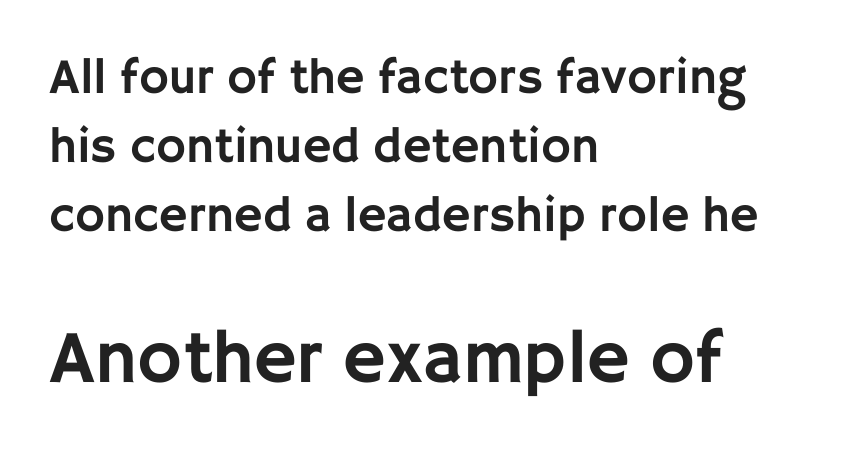
Q: Is the text italic (slanted)? A: No, it is upright.
Q: Is the typeface a serif or a sans-serif typeface? A: Sans-serif.
Q: Is the text underlined? A: No.
Q: How is the paragraph aligned? A: Left-aligned.
Q: Is the spacing between letters normal or unusually wide? A: Normal.
Q: Is the spacing between lines tight, normal or loose? A: Normal.
Q: Which block of text is set in a larger size, the first (top) or the second (bottom)? A: The second (bottom) one.
Q: Width (condensed, normal, or wide)? A: Normal.
Q: Stroke contrast? A: Low.
Q: x-height? A: Large.
Q: Monospaced? A: No.
